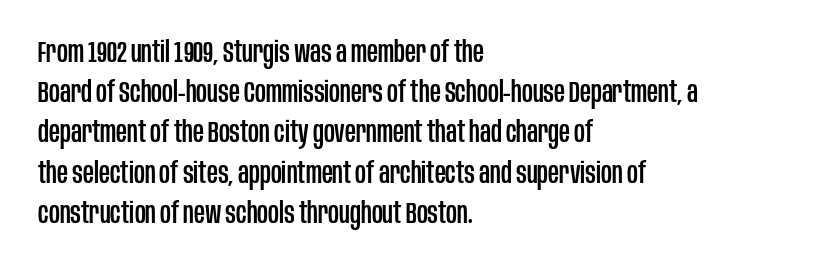
{"serif": "no", "italic": "no", "width": "condensed", "stroke_contrast": "low", "x_height": "large", "monospaced": "no", "underline": "no", "align": "left", "line_spacing": "normal", "line_spacing_ratio": 1.34, "letter_spacing": "normal", "letter_spacing_em": 0.0, "glyph_px": 30}
